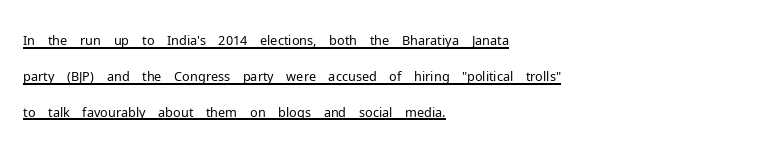
Q: Is the text bold? A: No.
Q: Is the text italic (slanted)? A: No, it is upright.
Q: Is the text underlined? A: Yes.
Q: How is the paragraph aligned? A: Left-aligned.
Q: Is the spacing between letters normal or unusually wide? A: Normal.
Q: Is the spacing between lines tight, normal or loose? A: Normal.
